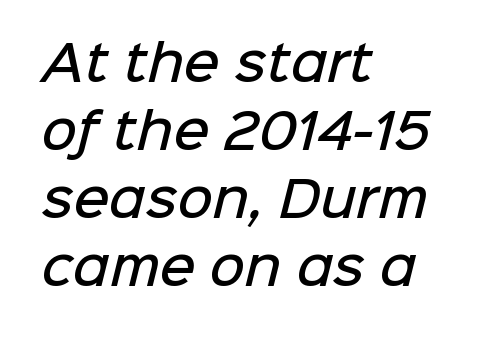
The image shows 49 px semibold sans-serif type; set left-aligned, normal line spacing (1.39x), normal letter spacing, not underlined; low stroke contrast and a medium x-height.
